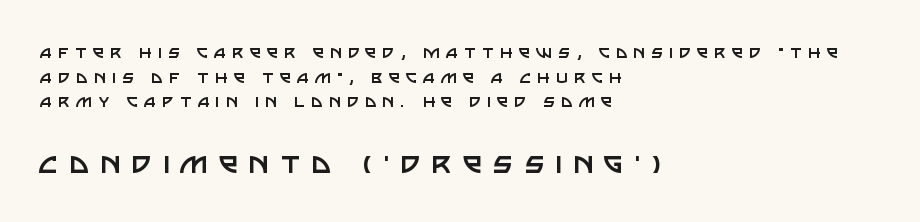
Q: Is the text bold? A: No.
Q: Is the text italic (slanted)? A: No, it is upright.
Q: Is the typeface a serif or a sans-serif typeface? A: Sans-serif.
Q: Is the text underlined? A: No.
Q: How is the paragraph aligned? A: Left-aligned.
Q: Is the spacing between letters normal or unusually wide? A: Unusually wide.
Q: Which block of text is set in a larger size, the first (top) or the second (bottom)? A: The second (bottom) one.
Q: Width (condensed, normal, or wide)? A: Normal.
Q: Stroke contrast? A: Low.
Q: x-height? A: Large.
Q: Monospaced? A: No.
